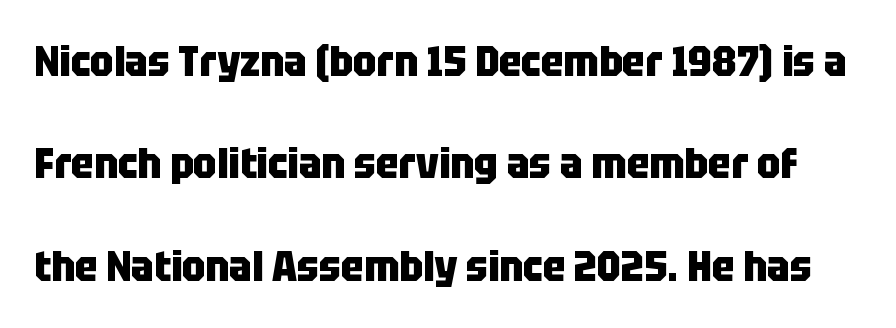
Q: Is the text bold? A: Yes.
Q: Is the text italic (slanted)? A: No, it is upright.
Q: Is the typeface a serif or a sans-serif typeface? A: Sans-serif.
Q: Is the text underlined? A: No.
Q: Is the spacing between letters normal or unusually wide? A: Normal.
Q: Is the spacing between lines tight, normal or loose? A: Loose.
Q: Width (condensed, normal, or wide)? A: Condensed.
Q: Stroke contrast? A: Low.
Q: x-height? A: Large.
Q: Monospaced? A: No.
